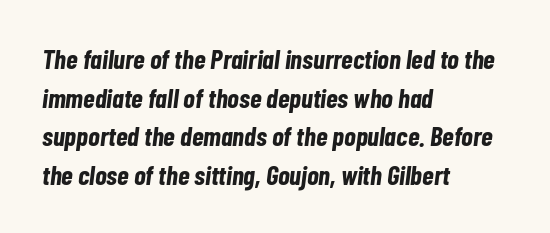
{"italic": "yes", "lean": "right", "slant_degrees": 7, "bold": "yes", "underline": "no", "align": "left", "line_spacing": "normal", "line_spacing_ratio": 1.43, "letter_spacing": "normal", "letter_spacing_em": 0.0, "glyph_px": 27}
